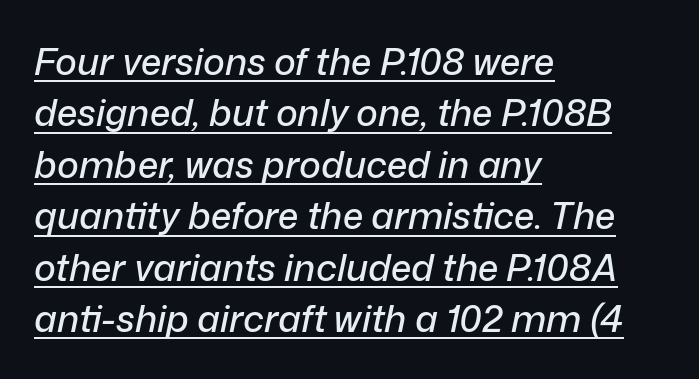
Q: Is the text italic (slanted)? A: Yes, it leans right by about 12 degrees.
Q: Is the text underlined? A: Yes.
Q: How is the paragraph aligned? A: Left-aligned.
Q: Is the spacing between letters normal or unusually wide? A: Normal.
Q: Is the spacing between lines tight, normal or loose? A: Normal.
Q: Width (condensed, normal, or wide)? A: Normal.
Q: Stroke contrast? A: Low.
Q: x-height? A: Medium.
Q: Monospaced? A: No.
